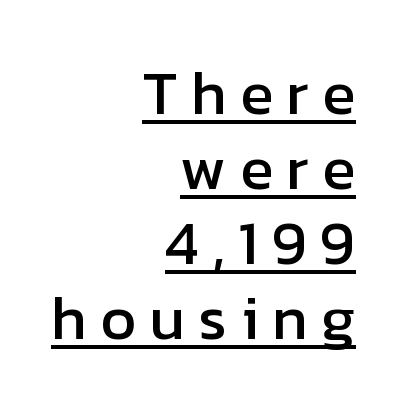
The glyphs are accompanied by a horizontal stroke just below them. Observe the absence of serifs on each vertical stroke in this sample. Words appear elongated and porous because spacing is wide. Here the designer chose a conventional face with non-uniform glyph widths. Each line ends at the same right margin while the left side varies.
